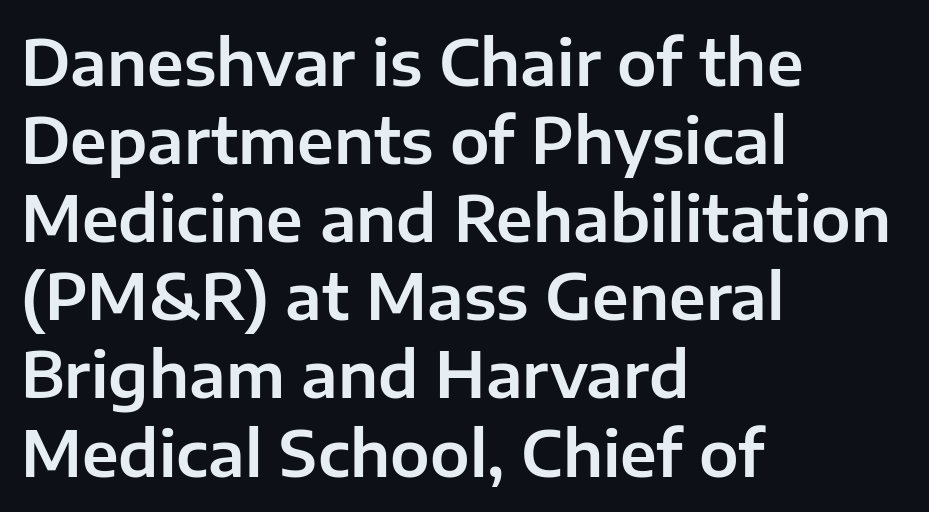
These lines are rendered in a variable-pitch font. The lines in this sample share a left origin and differ only in where they stop. Does the type have serifs? No, each stem ends abruptly. Observe the ordinary spacing: letters are neighbours, not strangers.
